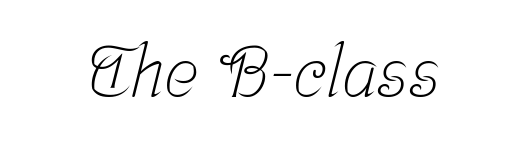
Spacing verdict: proportional, widths tailored to each character. Bare-footed words on every line. Stem width sits at or under what a default text font uses. Standard letterfit; no display-style spreading of the glyphs.
